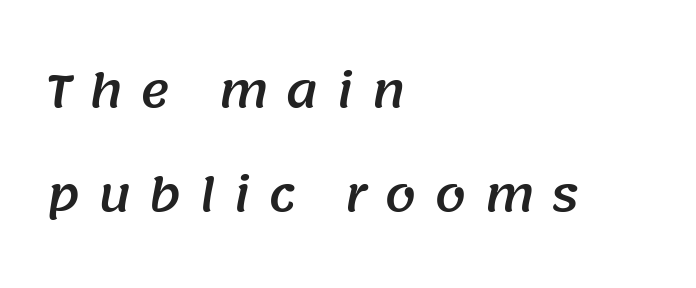
The image shows 45 px sans-serif type; set left-aligned, loose line spacing (2.32x), unusually wide letter spacing (+0.38 em), not underlined; medium stroke contrast and a large x-height.
